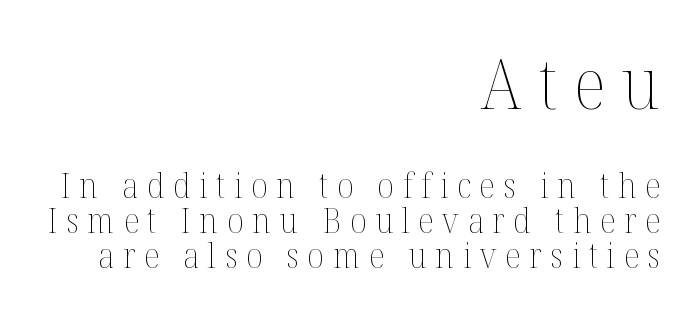
Q: Is the text bold? A: No.
Q: Is the text italic (slanted)? A: No, it is upright.
Q: Is the text underlined? A: No.
Q: How is the paragraph aligned? A: Right-aligned.
Q: Is the spacing between letters normal or unusually wide? A: Unusually wide.
Q: Is the spacing between lines tight, normal or loose? A: Tight.
Q: Which block of text is set in a larger size, the first (top) or the second (bottom)? A: The first (top) one.
Q: Width (condensed, normal, or wide)? A: Normal.
Q: Stroke contrast? A: Medium.
Q: x-height? A: Medium.
Q: Monospaced? A: No.
